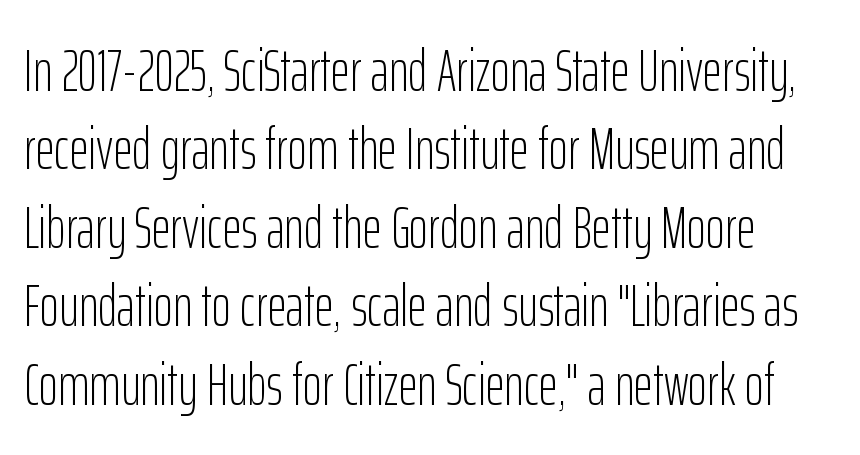
The image shows 59 px light, condensed sans-serif type, upright; set normal line spacing (1.33x), normal letter spacing, not underlined; low stroke contrast and a medium x-height.
